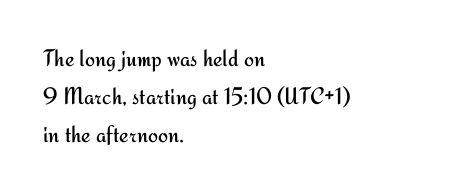
{"italic": "no", "bold": "no", "underline": "no", "align": "left", "line_spacing": "normal", "line_spacing_ratio": 1.59, "letter_spacing": "normal", "letter_spacing_em": 0.0, "glyph_px": 24}
